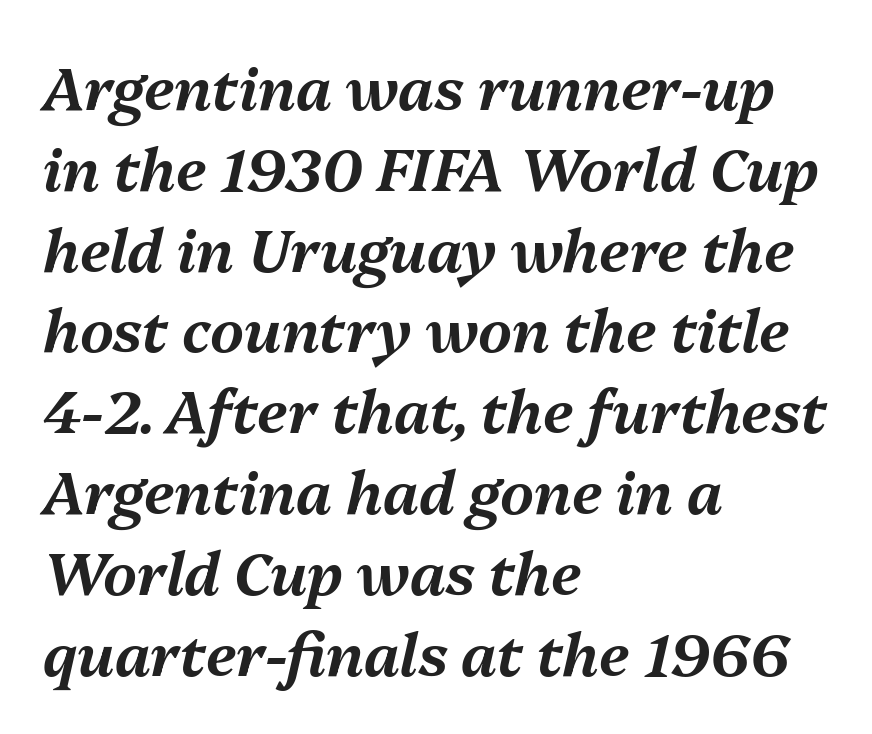
The image shows 59 px text type, italic (leaning right); set left-aligned, normal line spacing (1.37x), normal letter spacing, not underlined; medium stroke contrast and a medium x-height.
